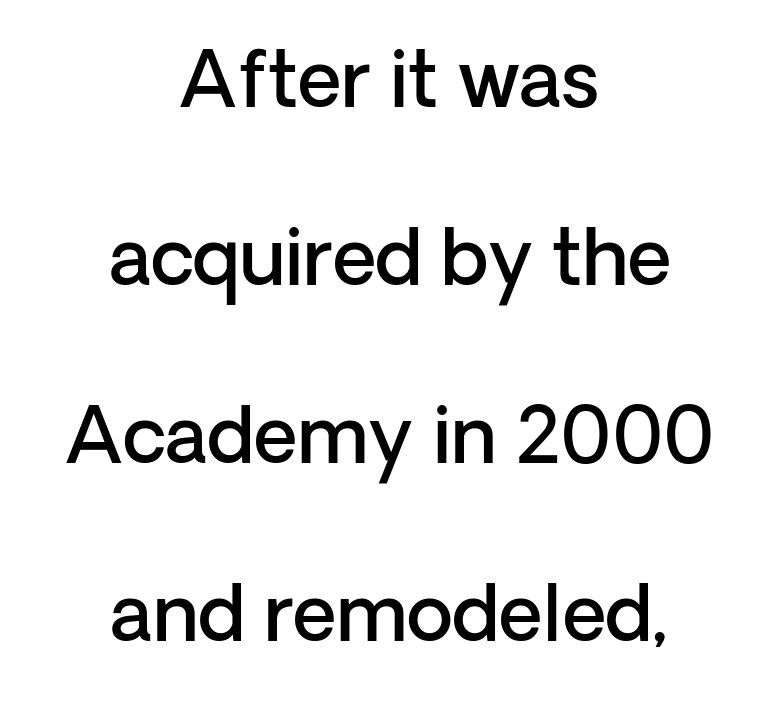
This is roman type, the default non-slanted kind. Think of a printed novel: that variable character pitch is what you see here. Caption: multi-line text, centered on the measure. Words appear dense and cohesive because spacing is normal.
